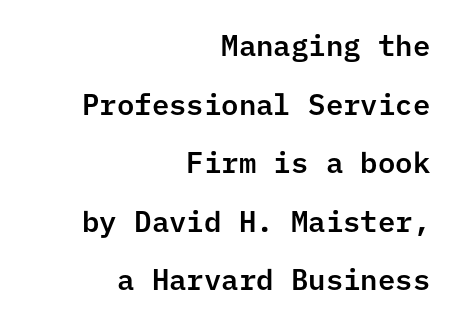
The lines are spread far apart with generous leading. You can tell it's not italic because the verticals are truly vertical. Leftover space on each line is placed entirely before the opening word. Underline: absent. Between one letter and the next there's only the usual sliver of space. A sans-serif font was chosen for this passage.
